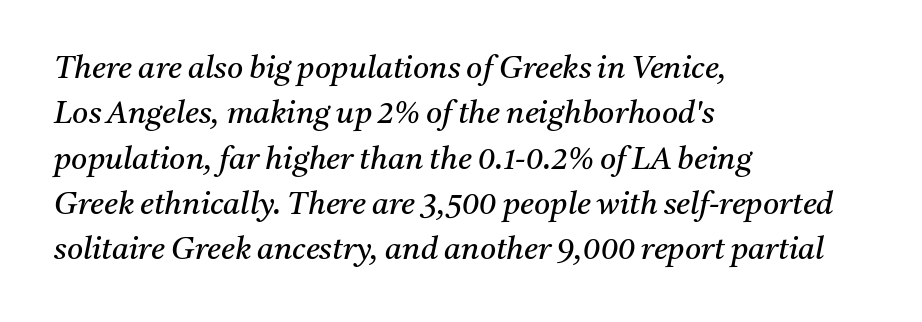
Think of a printed novel: that variable character pitch is what you see here. The rows are spaced the way most documents space them. Note: serifs present on the glyphs. Nothing unusual about the tracking: characters are spaced as the font intends. No word sits above an underline.
